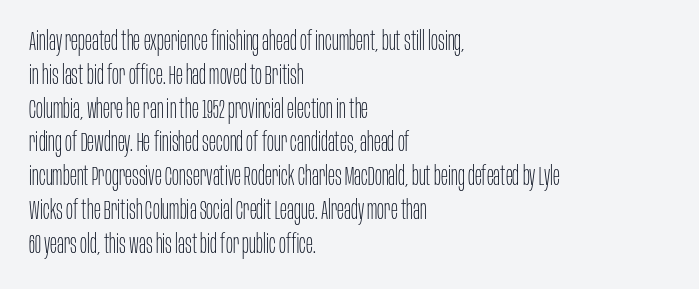
Descenders are the only things crossing below the line. Vertical strokes here are truly vertical. Compared with typical paragraphs, the rows here are spaced about the same. The setting favours the left margin, as ordinary paragraphs usually do.
